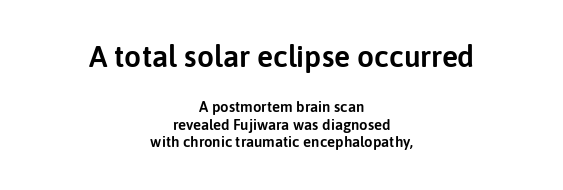
The image shows 30 px sans-serif type, upright; set centered, line spacing 1.17x, normal letter spacing, not underlined; the first (top) block is 2.0x larger; low stroke contrast and a medium x-height.
